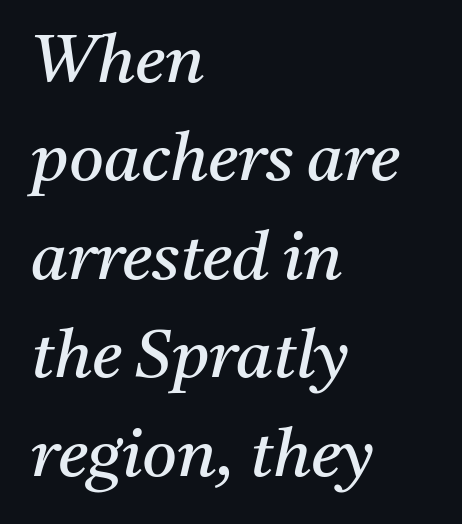
Varying glyph widths throughout — classic text-font behaviour. No extra ink here — the face is not bold. Notice how descenders clear the ascenders below comfortably — that's standard leading. The zone under the glyphs is completely vacant.
